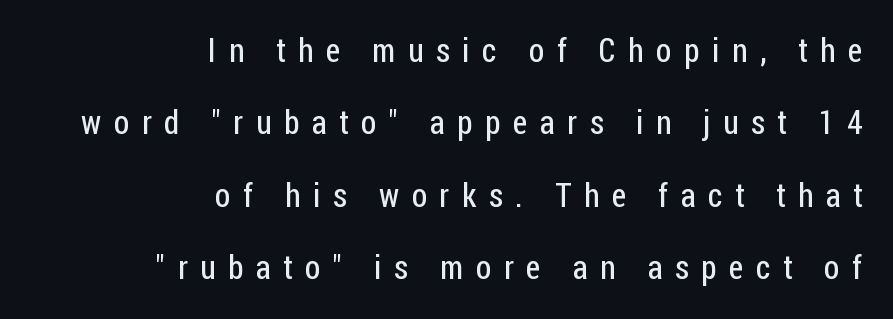
Q: Is the text bold? A: No.
Q: Is the text italic (slanted)? A: No, it is upright.
Q: Is the typeface a serif or a sans-serif typeface? A: Sans-serif.
Q: Is the text underlined? A: No.
Q: How is the paragraph aligned? A: Right-aligned.
Q: Is the spacing between letters normal or unusually wide? A: Unusually wide.
Q: Is the spacing between lines tight, normal or loose? A: Loose.
Q: Width (condensed, normal, or wide)? A: Condensed.
Q: Stroke contrast? A: Low.
Q: x-height? A: Medium.
Q: Monospaced? A: No.
